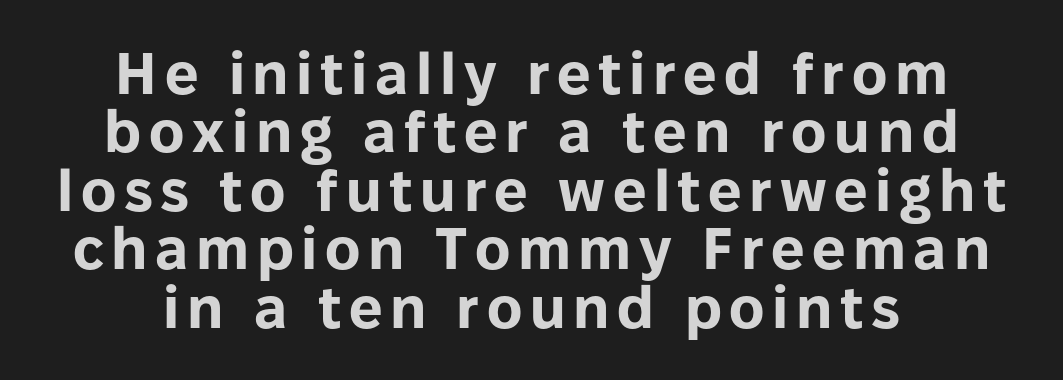
{"serif": "no", "italic": "no", "bold": "yes", "weight": "bold", "width": "normal", "stroke_contrast": "low", "x_height": "medium", "monospaced": "no", "underline": "no", "align": "center", "line_spacing": "tight", "line_spacing_ratio": 0.99, "glyph_px": 59}
